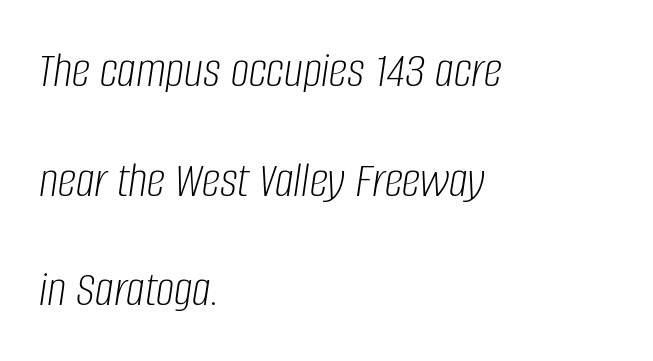
{"italic": "yes", "lean": "right", "slant_degrees": 8, "bold": "no", "weight": "light", "width": "condensed", "stroke_contrast": "low", "x_height": "large", "monospaced": "no", "underline": "no", "align": "left", "line_spacing": "loose", "line_spacing_ratio": 2.11, "letter_spacing": "normal", "letter_spacing_em": 0.0, "glyph_px": 52}
